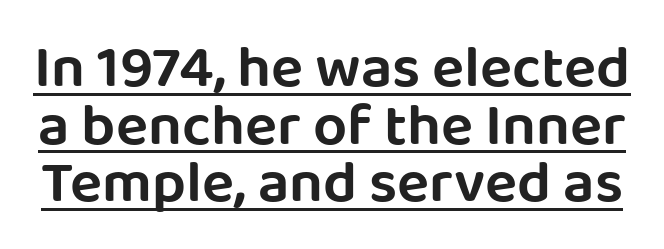
{"serif": "no", "italic": "no", "width": "normal", "stroke_contrast": "low", "x_height": "large", "monospaced": "no", "underline": "yes", "line_spacing": "tight", "line_spacing_ratio": 0.96, "letter_spacing": "normal", "letter_spacing_em": 0.0, "glyph_px": 60}
